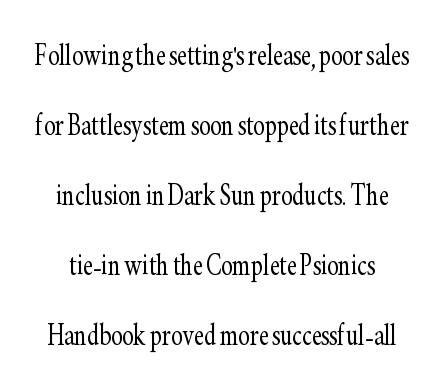
Q: Is the text bold? A: No.
Q: Is the text italic (slanted)? A: No, it is upright.
Q: Is the typeface a serif or a sans-serif typeface? A: Serif.
Q: Is the text underlined? A: No.
Q: Is the spacing between letters normal or unusually wide? A: Normal.
Q: Is the spacing between lines tight, normal or loose? A: Loose.
Q: Width (condensed, normal, or wide)? A: Condensed.
Q: Stroke contrast? A: Low.
Q: x-height? A: Small.
Q: Monospaced? A: No.
